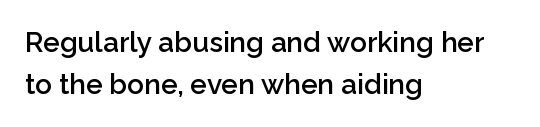
How are the letters spaced? Ordinarily, with no added tracking. This rendering features lettering with no underline. Note the varied advance widths — an 'i' is clearly narrower than an 'm'. These lines were composed using upright roman letters. A semibold gives these letters moderate extra thickness, short of bold.
